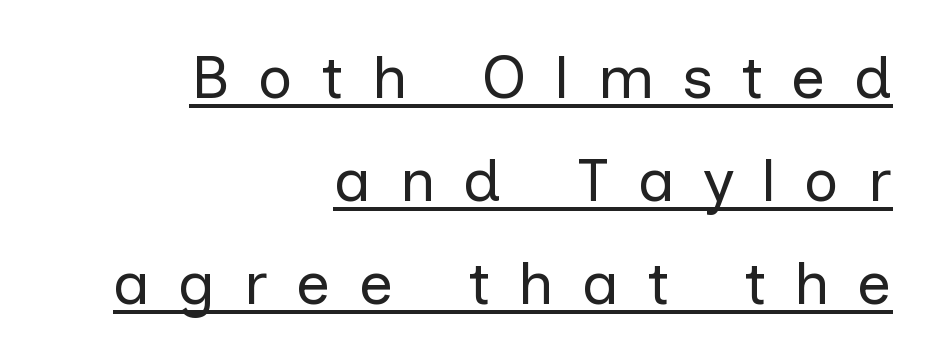
{"serif": "no", "italic": "no", "bold": "no", "weight": "regular", "width": "normal", "stroke_contrast": "low", "x_height": "medium", "monospaced": "no", "underline": "yes", "align": "right", "line_spacing": "normal", "line_spacing_ratio": 1.69, "letter_spacing": "wide", "letter_spacing_em": 0.46, "glyph_px": 61}
